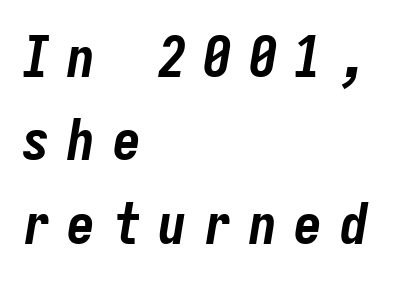
The image shows 56 px bold, condensed type, italic (leaning right), monospaced; set left-aligned, normal line spacing (1.49x), unusually wide letter spacing (+0.31 em), not underlined; low stroke contrast and a medium x-height.
